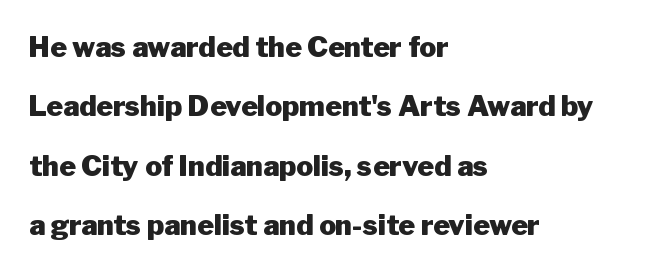
Underline: absent. Typeset ragged right — the left edge is the straight one. Letter spacing: default. This sample uses an upright cut, with every glyph sitting square on the baseline.
